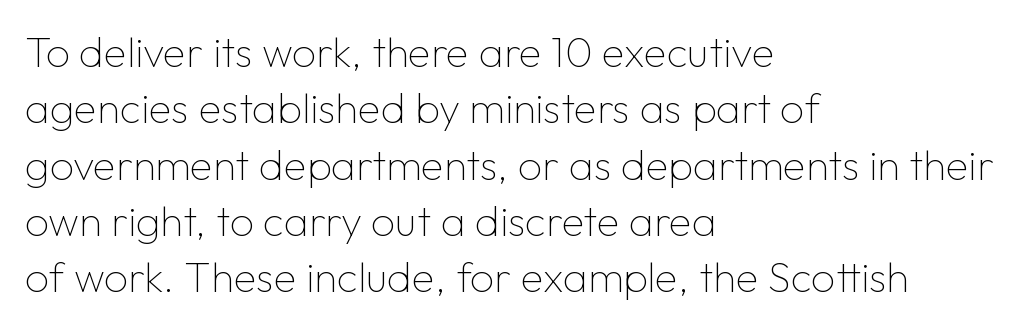
{"serif": "no", "italic": "no", "bold": "no", "weight": "thin", "width": "normal", "stroke_contrast": "low", "x_height": "medium", "monospaced": "no", "underline": "no", "align": "left", "line_spacing": "normal", "line_spacing_ratio": 1.34, "letter_spacing": "normal", "letter_spacing_em": 0.0, "glyph_px": 42}
